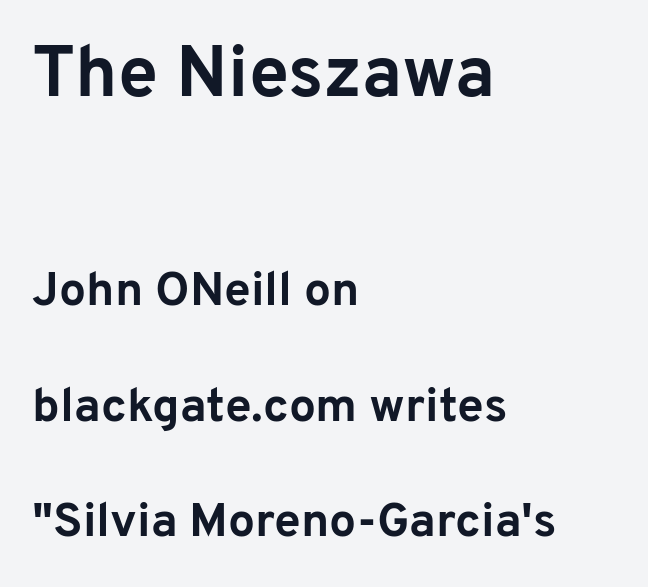
The image shows 72 px bold sans-serif type, upright; set left-aligned, loose line spacing (2.4x), normal letter spacing, not underlined; the first (top) block is 1.5x larger; low stroke contrast and a medium x-height.
